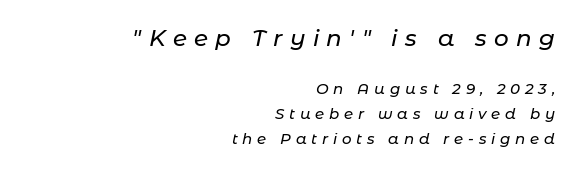
The image shows 23 px text type, italic (leaning right); set right-aligned, normal line spacing (1.65x), unusually wide letter spacing (+0.32 em), not underlined; the first (top) block is 1.53x larger.
